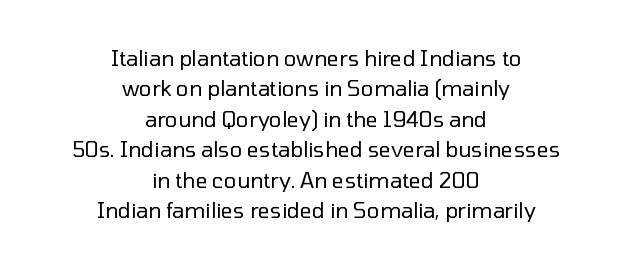
The image shows 21 px text type, upright; set centered, normal line spacing (1.45x), normal letter spacing, not underlined.
